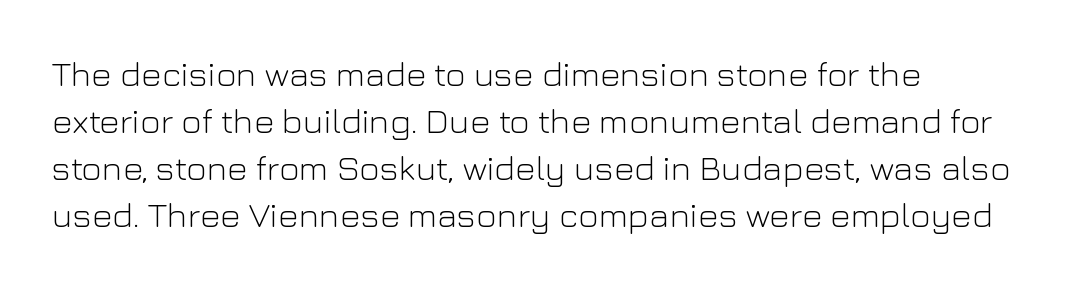
The image shows 35 px light sans-serif type, upright; set left-aligned, normal line spacing (1.34x), normal letter spacing, not underlined; low stroke contrast and a medium x-height.
